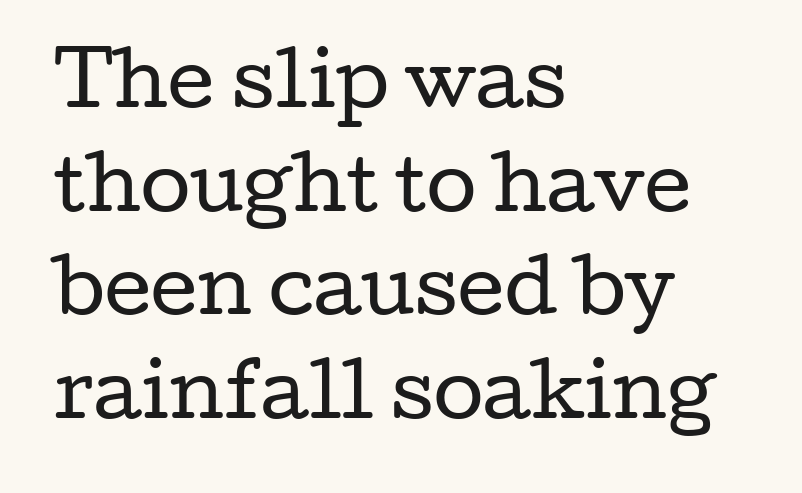
Q: Is the text bold? A: No.
Q: Is the text italic (slanted)? A: No, it is upright.
Q: Is the typeface a serif or a sans-serif typeface? A: Serif.
Q: Is the text underlined? A: No.
Q: How is the paragraph aligned? A: Left-aligned.
Q: Is the spacing between letters normal or unusually wide? A: Normal.
Q: Is the spacing between lines tight, normal or loose? A: Normal.
Q: Width (condensed, normal, or wide)? A: Wide.
Q: Stroke contrast? A: Low.
Q: x-height? A: Medium.
Q: Monospaced? A: No.
